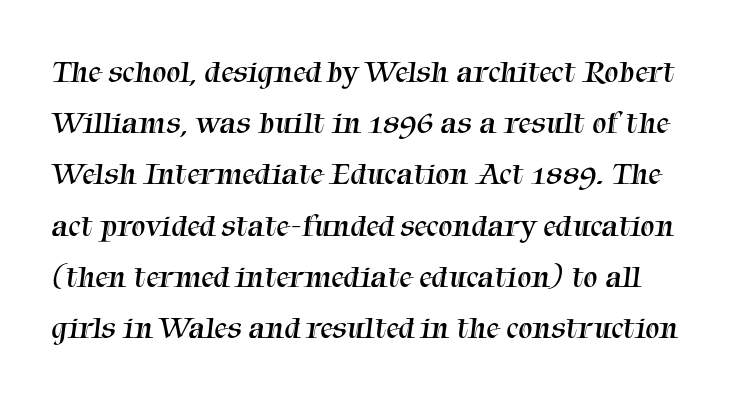
The image shows 32 px regular-weight serif type; set normal line spacing (1.6x), normal letter spacing, not underlined; medium stroke contrast and a medium x-height.
